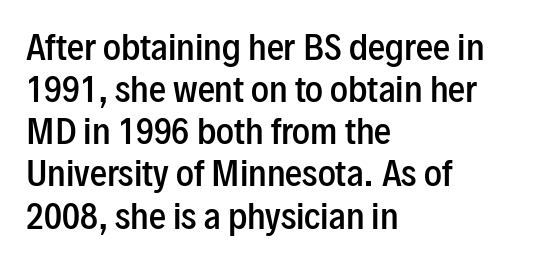
Q: Is the text bold? A: Semi-bold.
Q: Is the text italic (slanted)? A: No, it is upright.
Q: Is the typeface a serif or a sans-serif typeface? A: Sans-serif.
Q: Is the text underlined? A: No.
Q: How is the paragraph aligned? A: Left-aligned.
Q: Is the spacing between letters normal or unusually wide? A: Normal.
Q: Width (condensed, normal, or wide)? A: Condensed.
Q: Stroke contrast? A: Low.
Q: x-height? A: Medium.
Q: Monospaced? A: No.
